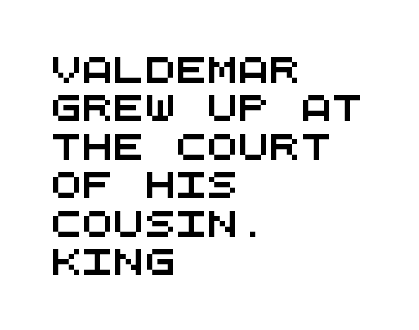
The image shows 26 px text type; set left-aligned, normal line spacing (1.48x), normal letter spacing, not underlined.
